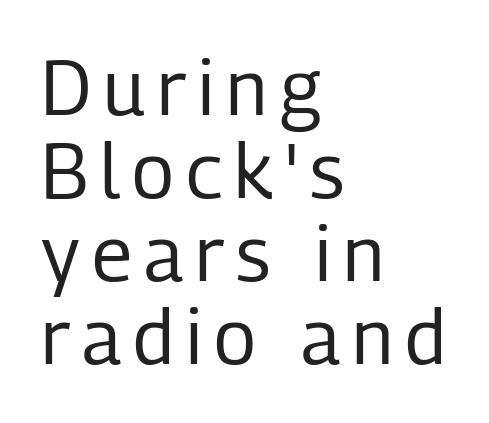
The image shows 76 px regular-weight, condensed sans-serif type, upright; set left-aligned, tight line spacing (1.09x), not underlined; low stroke contrast and a medium x-height.
